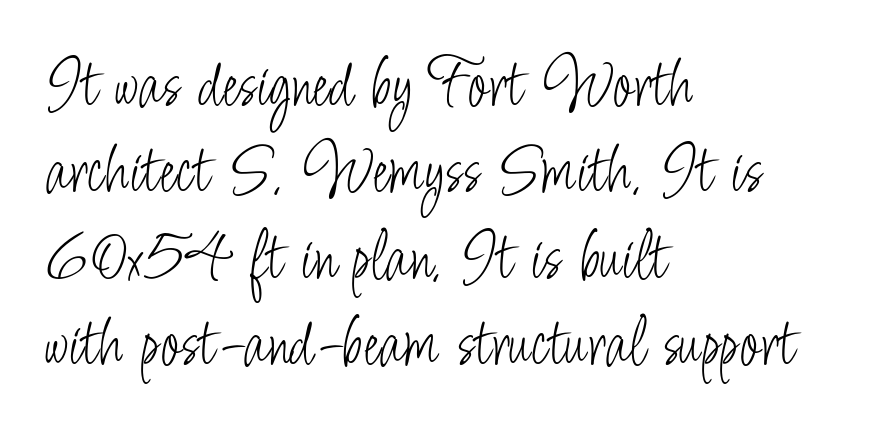
The image shows 72 px light, condensed sans-serif type; set left-aligned, line spacing 1.2x, normal letter spacing, not underlined; low stroke contrast and a small x-height.
